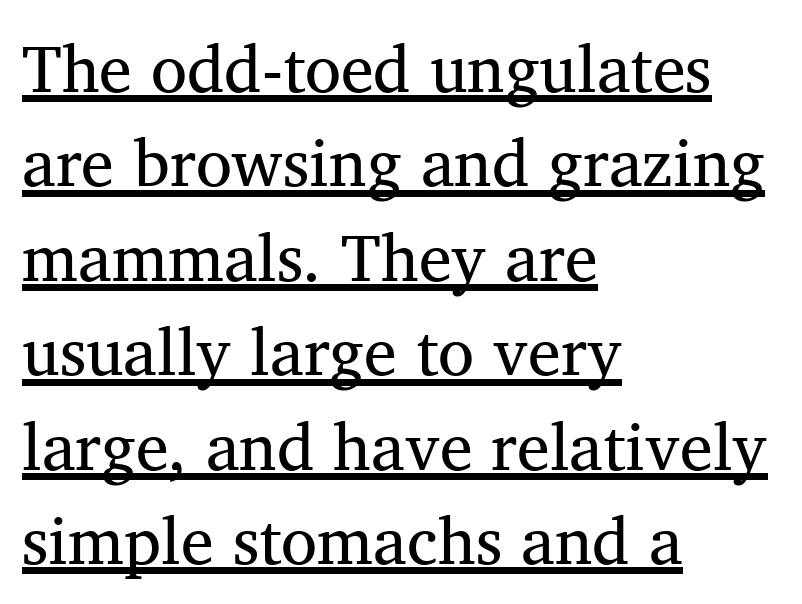
The image shows 66 px regular-weight serif type, upright; set left-aligned, normal line spacing (1.43x), normal letter spacing, underlined; medium stroke contrast and a medium x-height.
